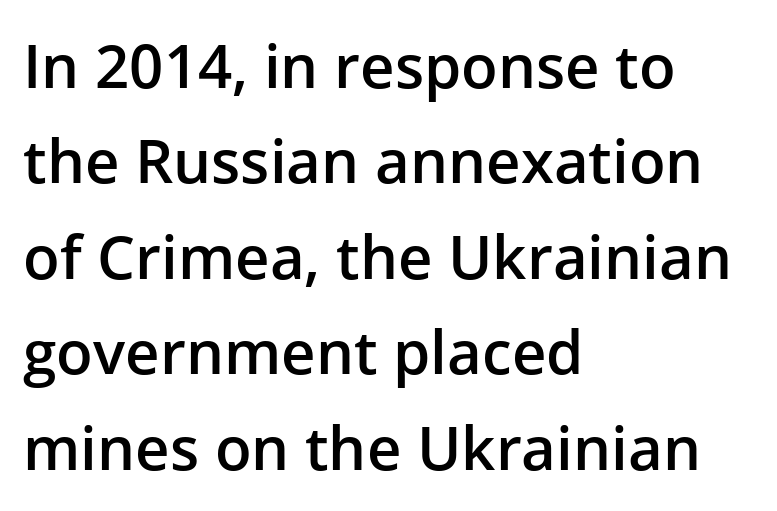
Descenders hang freely into open space. The sample has been set in demibold, a notch under bold. No feet cap the strokes, marking this as sans-serif type. Each letter keeps its own natural width here, so spacing adapts to shape. The letters stand upright; this is a roman face. The passage shown has conventional tracking throughout.
